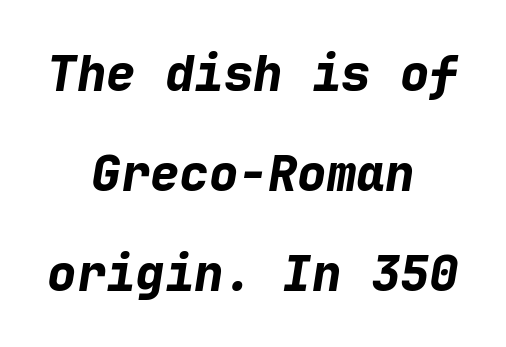
Nobody touched the tracking dial on this one. This sample has the even, mechanical cadence of fixed-width lettering. The passage shown is emphatically bold. Notice how the passage keeps no hard edge, just a central spine. In terms of leading, this rendering errs on the spacious side.
